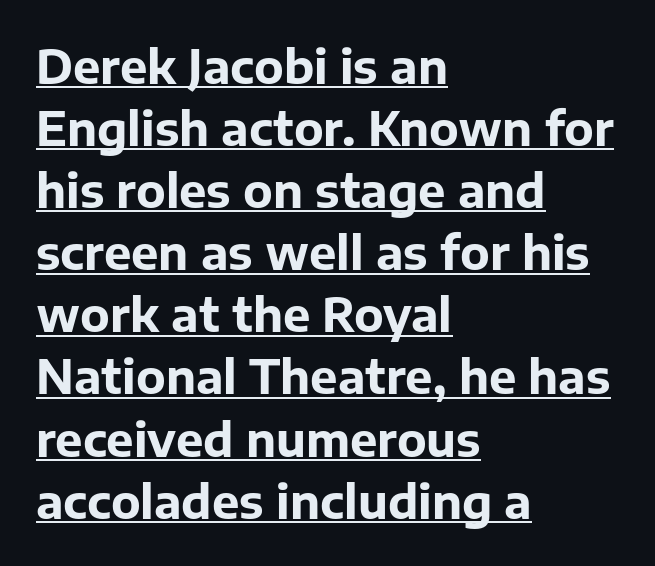
Vertically, the passage feels balanced, rows spaced as you'd expect. Do the characters align in a grid? No, the font is proportional. You can tell it's not italic because the verticals are truly vertical. These lines are set flush left with a ragged right edge.
